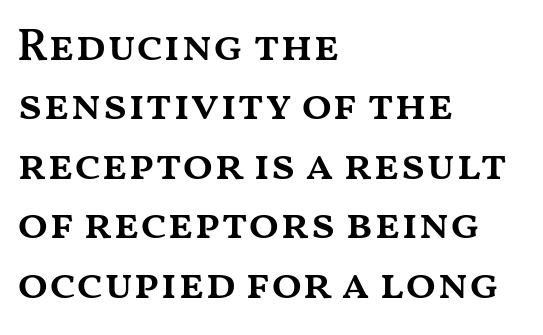
The image shows 45 px semibold, wide type, upright; set left-aligned, normal line spacing (1.32x), normal letter spacing, not underlined; medium stroke contrast and a medium x-height.
